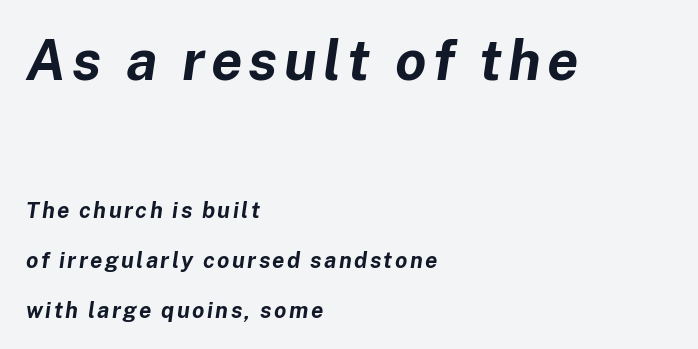
{"italic": "yes", "lean": "right", "slant_degrees": 8, "bold": "yes", "weight": "bold", "width": "normal", "stroke_contrast": "low", "x_height": "medium", "monospaced": "no", "underline": "no", "align": "left", "line_spacing": "loose", "line_spacing_ratio": 2.26, "larger_block": "first", "size_ratio": 2.55, "glyph_px": 56}
